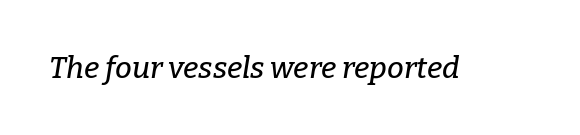
The letters carry serifs — small finishing strokes at the ends of their stems. Unmarked baselines from the first word to the last. Compared with ordinary roman type, these characters are visibly tilted. The face used here is rendered with its standard letterfit. The face used here is proportionally spaced, like ordinary book or web type.
